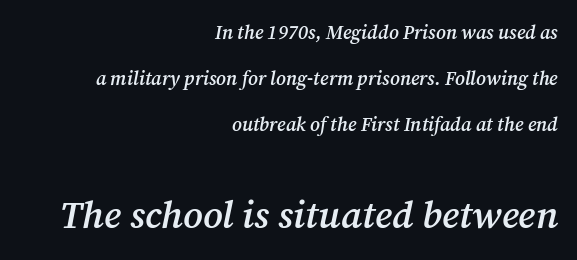
{"serif": "yes", "italic": "yes", "lean": "right", "slant_degrees": 12, "bold": "semi", "weight": "semibold", "width": "normal", "stroke_contrast": "medium", "x_height": "medium", "monospaced": "no", "underline": "no", "align": "right", "line_spacing": "loose", "line_spacing_ratio": 2.43, "letter_spacing": "normal", "letter_spacing_em": 0.0, "larger_block": "second", "size_ratio": 2.0, "glyph_px": 38}
